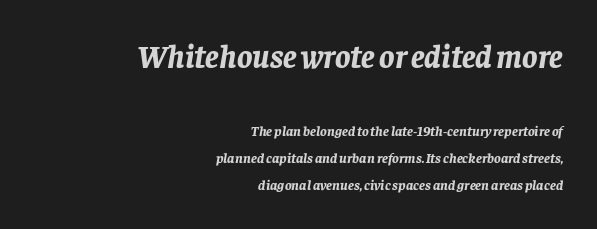
The area under the type is left untouched. Visually the block forms a straight wall on the right and a jagged coastline on the left. Heavy-handed strokes throughout: this text is bold. Tall strokes in this sample are angled rather than plumb. Size hierarchy here favors the leading block over the trailing one. Airy leading.
